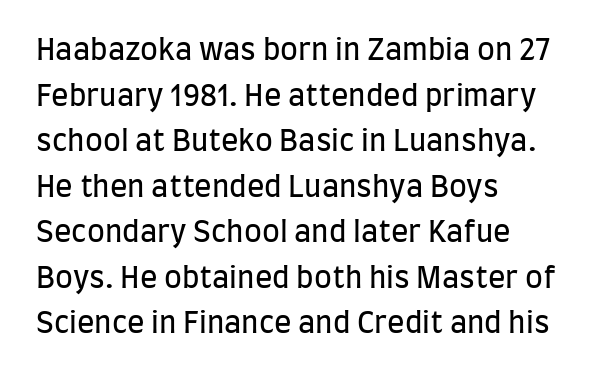
Q: Is the text bold? A: No.
Q: Is the text italic (slanted)? A: No, it is upright.
Q: Is the typeface a serif or a sans-serif typeface? A: Sans-serif.
Q: Is the text underlined? A: No.
Q: How is the paragraph aligned? A: Left-aligned.
Q: Is the spacing between letters normal or unusually wide? A: Normal.
Q: Is the spacing between lines tight, normal or loose? A: Normal.
Q: Width (condensed, normal, or wide)? A: Condensed.
Q: Stroke contrast? A: Low.
Q: x-height? A: Large.
Q: Monospaced? A: No.
